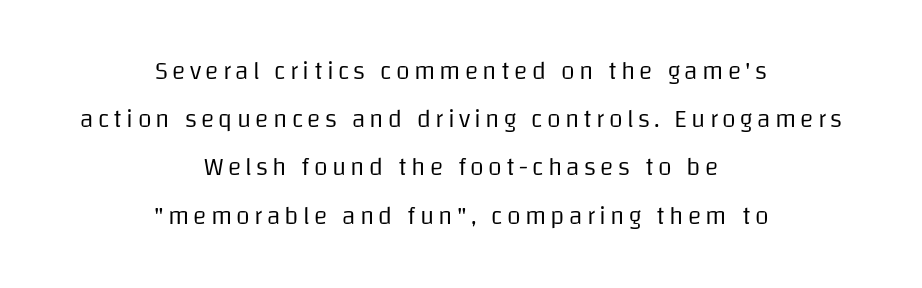
{"italic": "no", "bold": "no", "underline": "no", "align": "center", "line_spacing": "loose", "line_spacing_ratio": 1.93, "glyph_px": 25}
